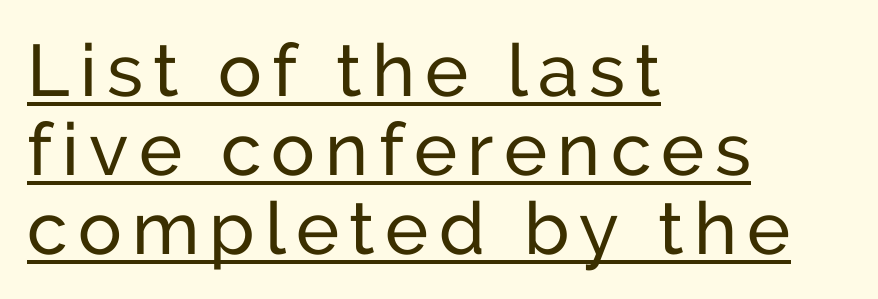
{"serif": "no", "italic": "no", "bold": "no", "weight": "regular", "width": "normal", "stroke_contrast": "low", "x_height": "medium", "monospaced": "no", "underline": "yes", "align": "left", "line_spacing": "tight", "line_spacing_ratio": 1.08, "glyph_px": 73}
